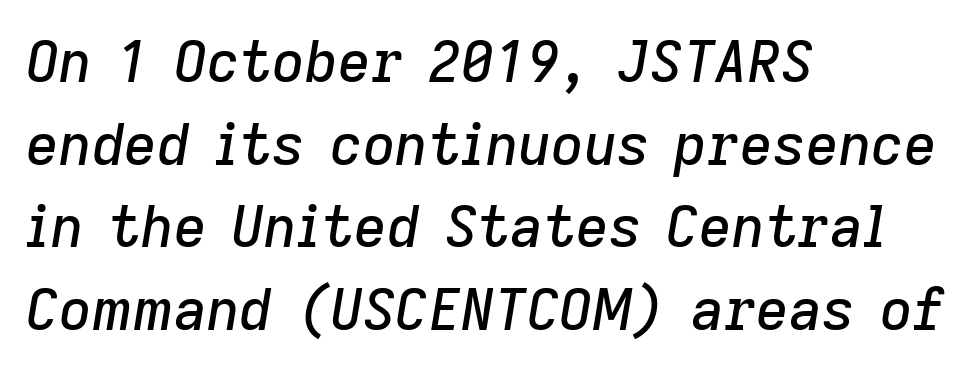
Proportional: the letters do not fall into vertical columns. Designer's note — italics engaged. Rule under the text: the space is simply empty. There is no visible air inserted between adjacent glyphs.
